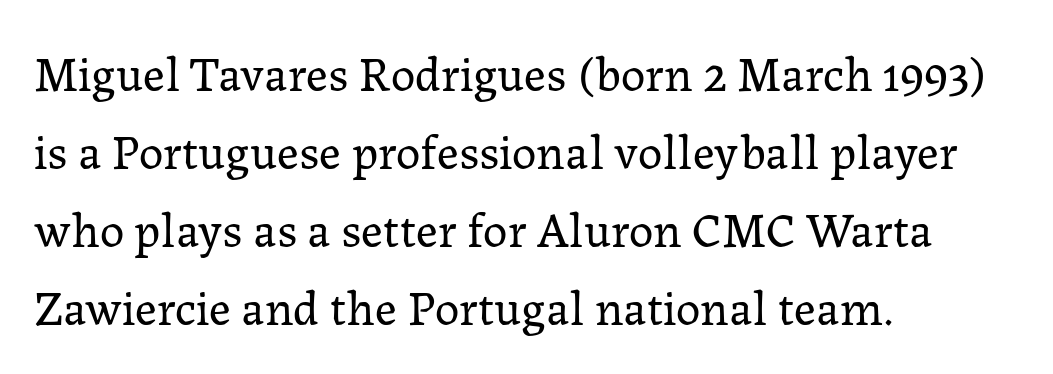
{"serif": "yes", "italic": "no", "bold": "no", "weight": "regular", "width": "normal", "stroke_contrast": "low", "x_height": "medium", "monospaced": "no", "underline": "no", "align": "left", "line_spacing": "normal", "line_spacing_ratio": 1.59, "letter_spacing": "normal", "letter_spacing_em": 0.0, "glyph_px": 49}
